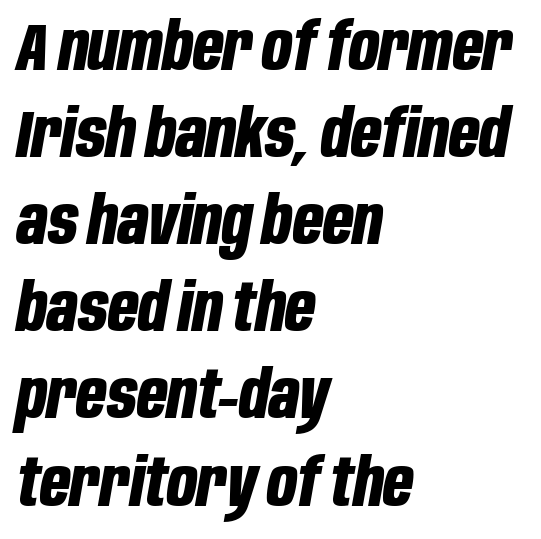
Q: Is the text bold? A: Yes.
Q: Is the text italic (slanted)? A: Yes, it leans right by about 10 degrees.
Q: Is the text underlined? A: No.
Q: How is the paragraph aligned? A: Left-aligned.
Q: Is the spacing between letters normal or unusually wide? A: Normal.
Q: Is the spacing between lines tight, normal or loose? A: Normal.
Q: Width (condensed, normal, or wide)? A: Condensed.
Q: Stroke contrast? A: Low.
Q: x-height? A: Large.
Q: Monospaced? A: No.
